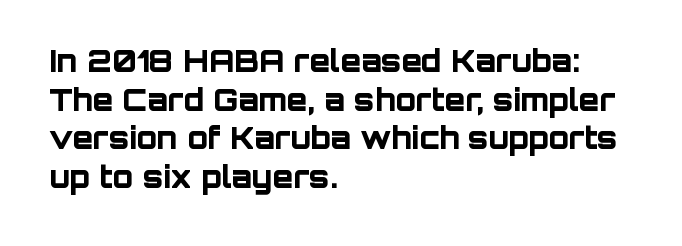
The words here are not underlined. Posture: upright roman. The rendering uses natural spacing where letterforms have individual widths. Normally led — the rows are evenly, conventionally spaced. A typesetter would call this zero additional tracking.
